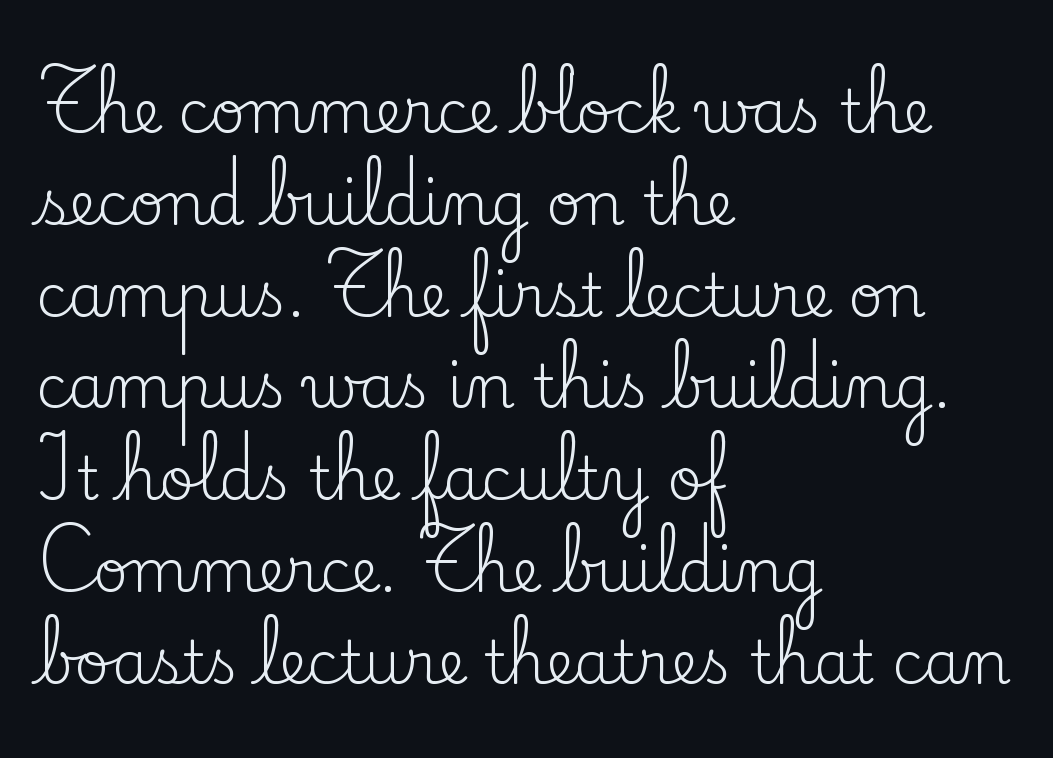
Q: Is the text bold? A: No.
Q: Is the text italic (slanted)? A: No, it is upright.
Q: Is the text underlined? A: No.
Q: How is the paragraph aligned? A: Left-aligned.
Q: Is the spacing between letters normal or unusually wide? A: Normal.
Q: Is the spacing between lines tight, normal or loose? A: Normal.
Q: Width (condensed, normal, or wide)? A: Normal.
Q: Stroke contrast? A: Low.
Q: x-height? A: Small.
Q: Monospaced? A: No.
